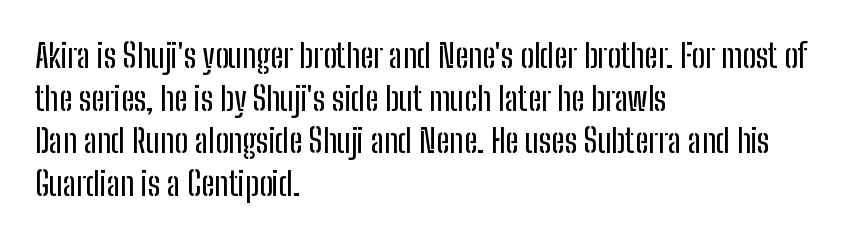
Quick note: not italic, upright. The compositor pushed each line to the left boundary. The vertical gap from one line to the next is medium. A typesetter would call this zero additional tracking. Nothing sits at the stroke ends, so this counts as sans-serif.
